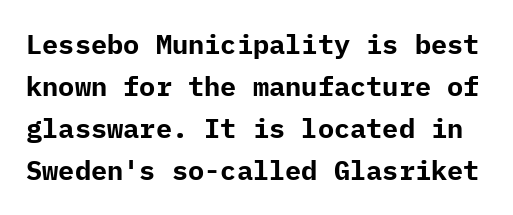
Baseline-to-baseline distance is the conventional proportion of letter height. Each row of text sits above clean, open space. This is the regular roman posture of the typeface. Here the glyphs are tracked normally, forming tight word shapes. Weight check: bold — yes, fully.
